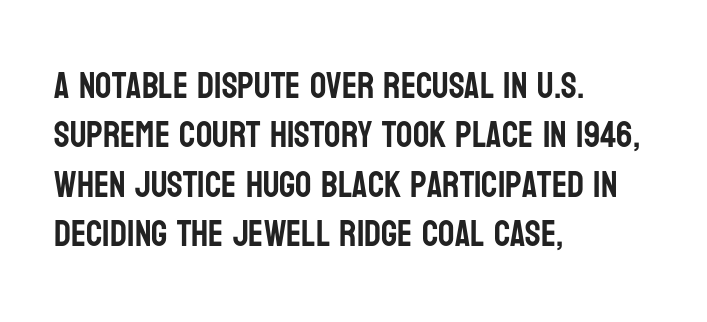
The image shows 36 px condensed sans-serif type, upright; set left-aligned, normal line spacing (1.37x), normal letter spacing, not underlined; low stroke contrast and a large x-height.
